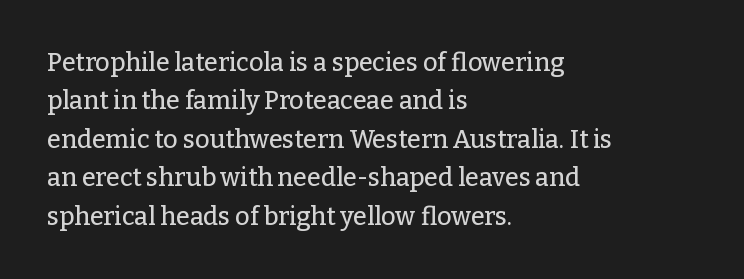
These lines stack with their left ends in a neat column. This is the regular roman posture of the typeface. Leading matches the norm, producing a regular column. No extra tracking has been applied to these lines. Type without underlining.
